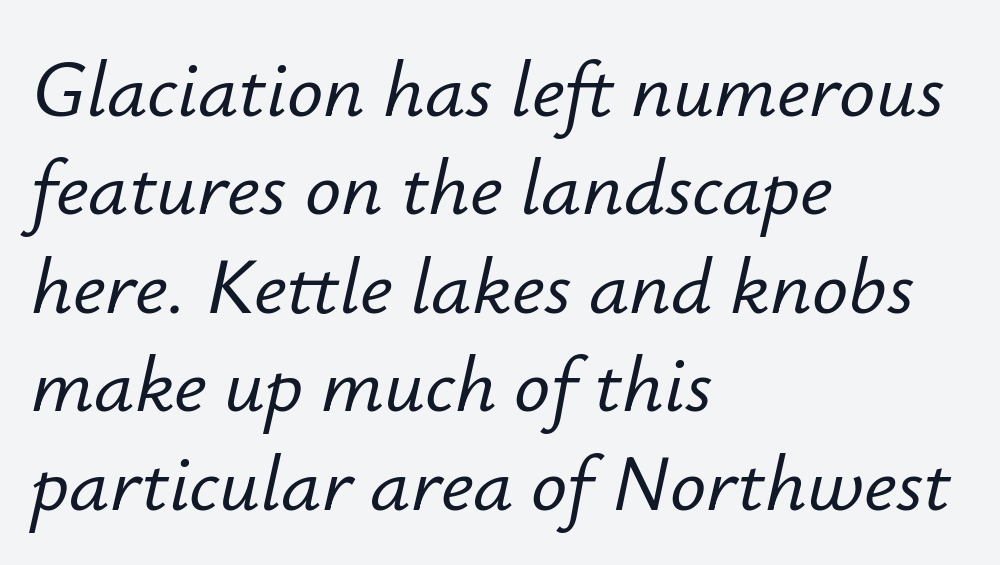
{"italic": "yes", "lean": "right", "slant_degrees": 12, "width": "normal", "stroke_contrast": "low", "x_height": "small", "monospaced": "no", "underline": "no", "align": "left", "line_spacing_ratio": 1.23, "letter_spacing": "normal", "letter_spacing_em": 0.0, "glyph_px": 80}
